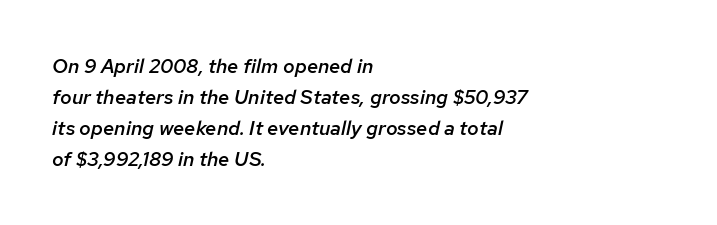
Q: Is the text bold? A: Semi-bold.
Q: Is the text italic (slanted)? A: Yes, it leans right by about 12 degrees.
Q: Is the text underlined? A: No.
Q: How is the paragraph aligned? A: Left-aligned.
Q: Is the spacing between letters normal or unusually wide? A: Normal.
Q: Is the spacing between lines tight, normal or loose? A: Normal.
